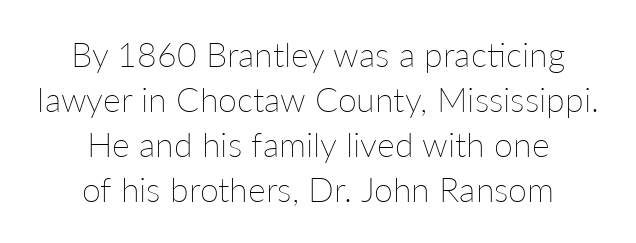
{"italic": "no", "bold": "no", "weight": "thin", "width": "normal", "stroke_contrast": "low", "x_height": "medium", "monospaced": "no", "underline": "no", "align": "center", "line_spacing": "normal", "line_spacing_ratio": 1.32, "letter_spacing": "normal", "letter_spacing_em": 0.0, "glyph_px": 34}
